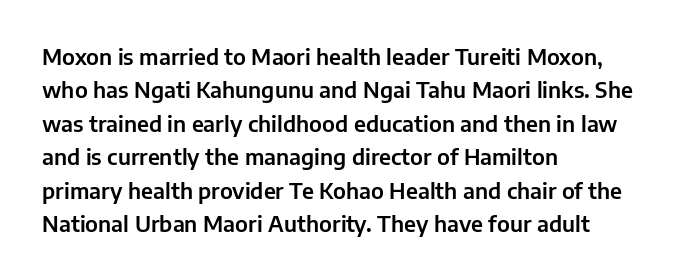
{"italic": "no", "underline": "no", "align": "left", "line_spacing": "normal", "line_spacing_ratio": 1.52, "letter_spacing": "normal", "letter_spacing_em": 0.0, "glyph_px": 22}
